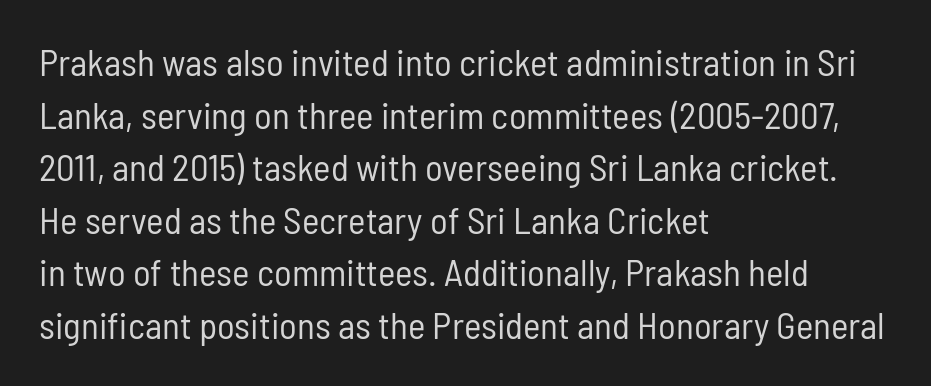
The image shows 37 px regular-weight, condensed sans-serif type, upright; set left-aligned, normal line spacing (1.42x), normal letter spacing, not underlined; low stroke contrast and a medium x-height.
